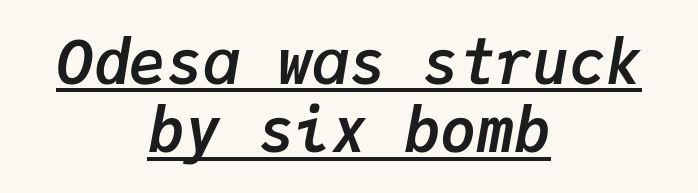
The image shows 61 px semibold type, italic (leaning right), monospaced; set centered, tight line spacing (1.12x), normal letter spacing, underlined; low stroke contrast and a medium x-height.
